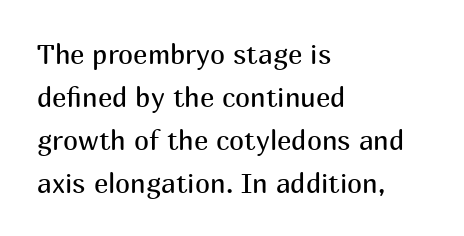
Line beginnings align vertically; line endings do not. Quick note: not italic, upright. No chunkiness to these letters — they're not bold. Default kerning and tracking; the words read as compact shapes.
